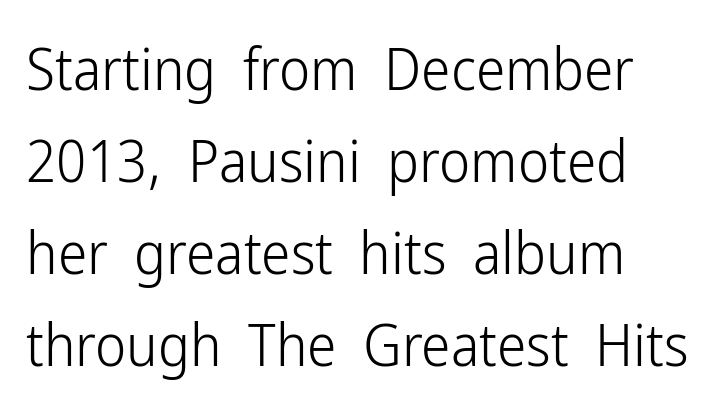
Q: Is the text bold? A: No.
Q: Is the text italic (slanted)? A: No, it is upright.
Q: Is the typeface a serif or a sans-serif typeface? A: Sans-serif.
Q: Is the text underlined? A: No.
Q: Is the spacing between letters normal or unusually wide? A: Normal.
Q: Is the spacing between lines tight, normal or loose? A: Normal.
Q: Width (condensed, normal, or wide)? A: Condensed.
Q: Stroke contrast? A: Low.
Q: x-height? A: Medium.
Q: Monospaced? A: No.
